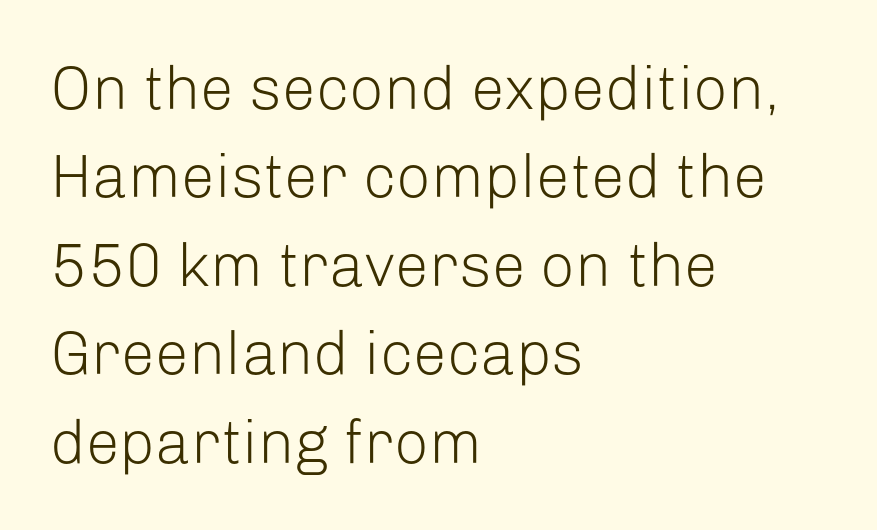
Q: Is the text bold? A: No.
Q: Is the text italic (slanted)? A: No, it is upright.
Q: Is the typeface a serif or a sans-serif typeface? A: Sans-serif.
Q: Is the text underlined? A: No.
Q: How is the paragraph aligned? A: Left-aligned.
Q: Is the spacing between letters normal or unusually wide? A: Normal.
Q: Is the spacing between lines tight, normal or loose? A: Normal.
Q: Width (condensed, normal, or wide)? A: Normal.
Q: Stroke contrast? A: Low.
Q: x-height? A: Medium.
Q: Monospaced? A: No.
